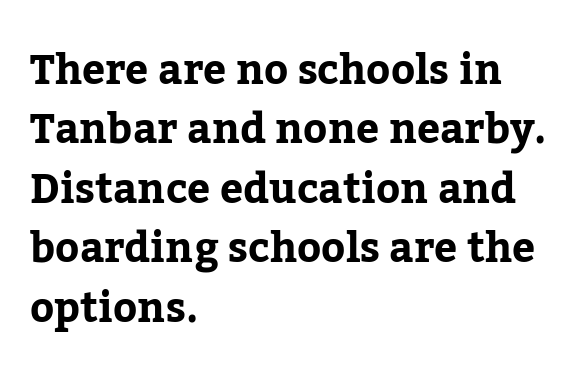
Q: Is the text bold? A: Yes.
Q: Is the text italic (slanted)? A: No, it is upright.
Q: Is the typeface a serif or a sans-serif typeface? A: Serif.
Q: Is the text underlined? A: No.
Q: How is the paragraph aligned? A: Left-aligned.
Q: Is the spacing between letters normal or unusually wide? A: Normal.
Q: Is the spacing between lines tight, normal or loose? A: Normal.
Q: Width (condensed, normal, or wide)? A: Normal.
Q: Stroke contrast? A: Low.
Q: x-height? A: Medium.
Q: Monospaced? A: No.
